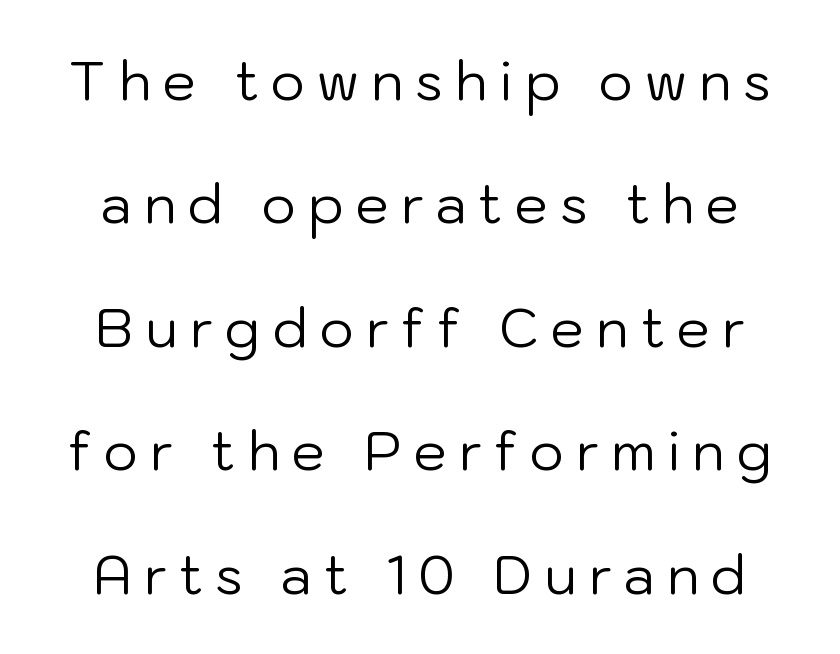
The image shows 53 px regular-weight sans-serif type, upright; set loose line spacing (2.33x), unusually wide letter spacing (+0.23 em), not underlined; low stroke contrast and a medium x-height.
